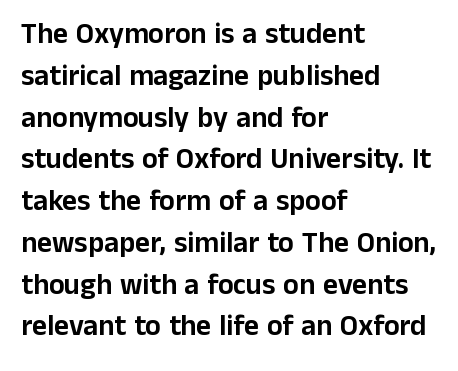
The image shows 29 px sans-serif type, upright; set left-aligned, normal line spacing (1.44x), normal letter spacing, not underlined; low stroke contrast and a medium x-height.
